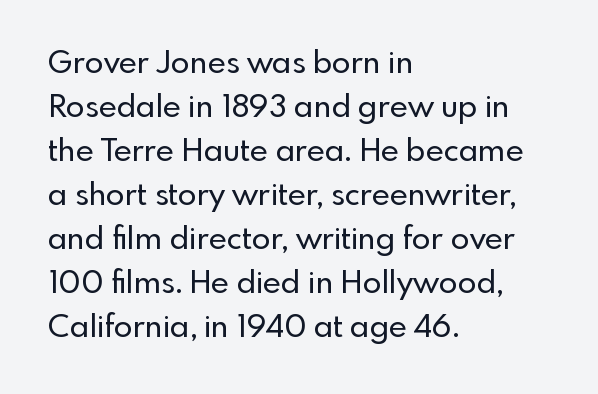
The image shows 31 px sans-serif type, upright; set left-aligned, normal line spacing (1.42x), normal letter spacing, not underlined; a small x-height.
